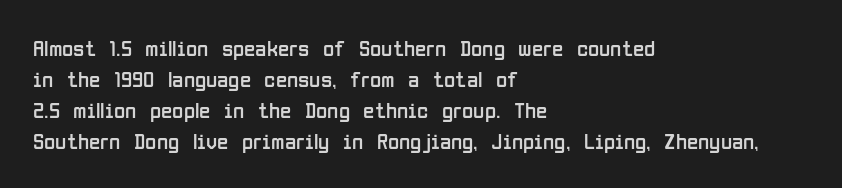
Q: Is the text bold? A: No.
Q: Is the text italic (slanted)? A: No, it is upright.
Q: Is the text underlined? A: No.
Q: How is the paragraph aligned? A: Left-aligned.
Q: Is the spacing between letters normal or unusually wide? A: Normal.
Q: Is the spacing between lines tight, normal or loose? A: Normal.
